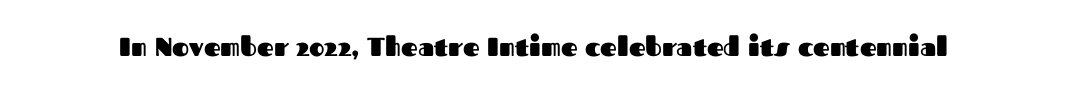
Q: Is the text bold? A: Yes.
Q: Is the text italic (slanted)? A: No, it is upright.
Q: Is the text underlined? A: No.
Q: Is the spacing between letters normal or unusually wide? A: Normal.
